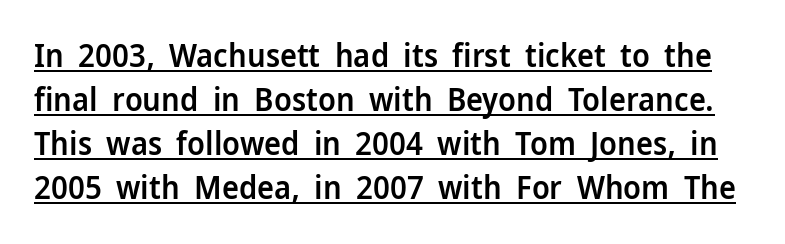
Q: Is the text bold? A: Semi-bold.
Q: Is the text italic (slanted)? A: No, it is upright.
Q: Is the typeface a serif or a sans-serif typeface? A: Sans-serif.
Q: Is the text underlined? A: Yes.
Q: Is the spacing between letters normal or unusually wide? A: Normal.
Q: Is the spacing between lines tight, normal or loose? A: Normal.
Q: Width (condensed, normal, or wide)? A: Normal.
Q: Stroke contrast? A: Low.
Q: x-height? A: Medium.
Q: Monospaced? A: No.
